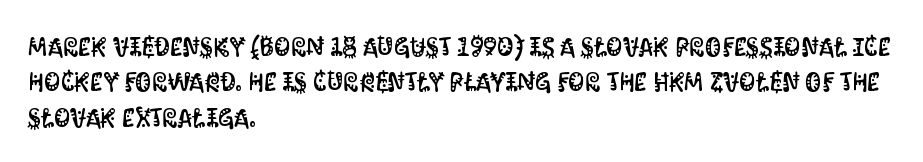
The passage shown stacks its lines at a standard gap. These lines stack with their left ends in a neat column. A roman cut, with each character standing at attention. Caption: standard tracking, unaltered. Words float on clear page, feet unadorned.
